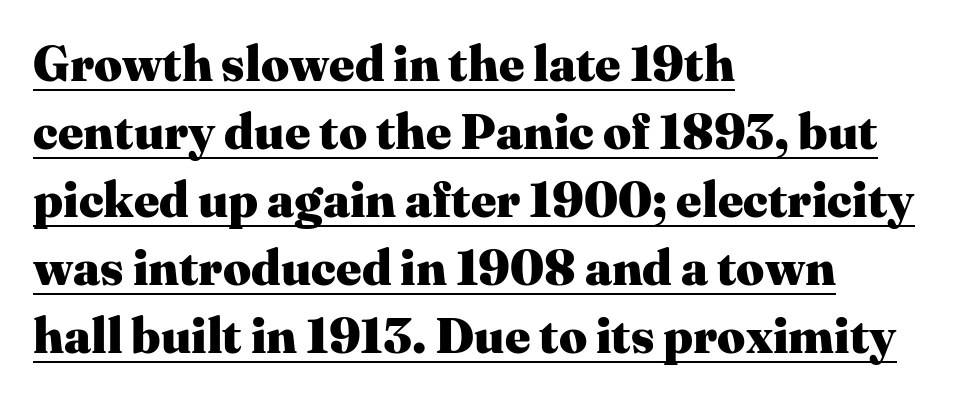
Observe the ordinary spacing: letters are neighbours, not strangers. Posture: upright roman. This sample is left-justified, so line endings fall wherever the words run out. Each line of the rendering has a horizontal stroke beneath the glyphs.
